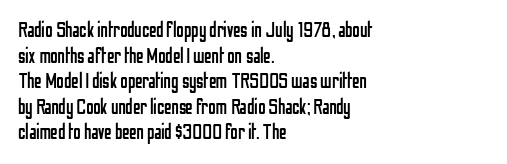
The image shows 21 px text type, upright; set left-aligned, line spacing 1.22x, normal letter spacing, not underlined.
